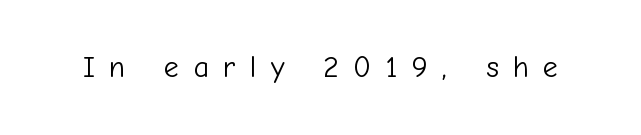
Q: Is the text bold? A: No.
Q: Is the text italic (slanted)? A: No, it is upright.
Q: Is the typeface a serif or a sans-serif typeface? A: Sans-serif.
Q: Is the text underlined? A: No.
Q: Is the spacing between letters normal or unusually wide? A: Unusually wide.
Q: Width (condensed, normal, or wide)? A: Normal.
Q: Stroke contrast? A: Low.
Q: x-height? A: Medium.
Q: Monospaced? A: No.
